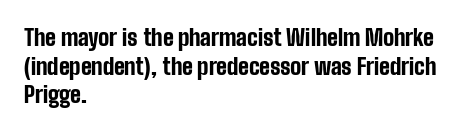
{"italic": "no", "bold": "yes", "underline": "no", "align": "left", "line_spacing": "normal", "line_spacing_ratio": 1.3, "letter_spacing": "normal", "letter_spacing_em": 0.0, "glyph_px": 22}
